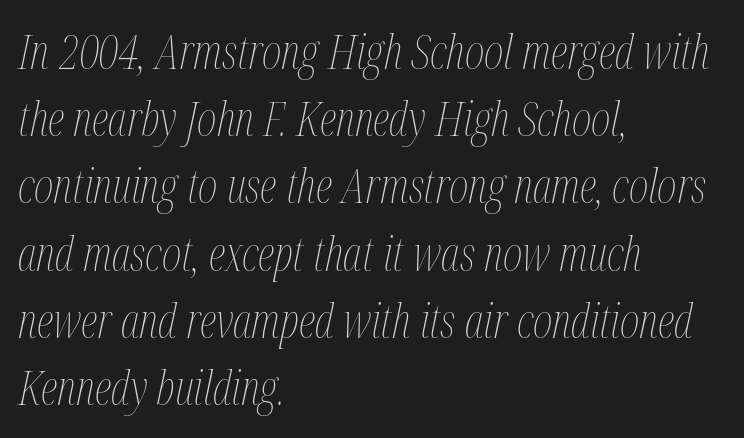
Q: Is the text bold? A: No.
Q: Is the text italic (slanted)? A: Yes, it leans right by about 12 degrees.
Q: Is the text underlined? A: No.
Q: How is the paragraph aligned? A: Left-aligned.
Q: Is the spacing between letters normal or unusually wide? A: Normal.
Q: Is the spacing between lines tight, normal or loose? A: Normal.
Q: Width (condensed, normal, or wide)? A: Condensed.
Q: Stroke contrast? A: Medium.
Q: x-height? A: Medium.
Q: Monospaced? A: No.
